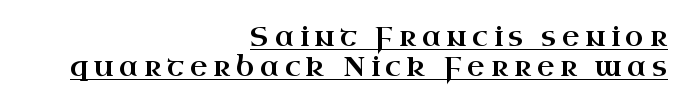
Q: Is the text italic (slanted)? A: No, it is upright.
Q: Is the text underlined? A: Yes.
Q: How is the paragraph aligned? A: Right-aligned.
Q: Is the spacing between letters normal or unusually wide? A: Unusually wide.
Q: Is the spacing between lines tight, normal or loose? A: Tight.
